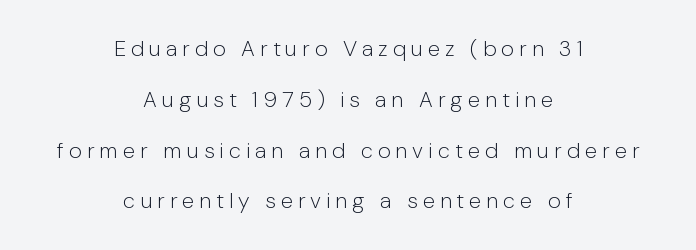
The image shows 22 px text type, upright; set centered, loose line spacing (2.31x), unusually wide letter spacing (+0.23 em), not underlined.
